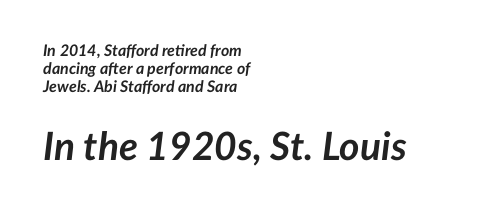
The image shows 39 px semibold type, italic (leaning right); set left-aligned, tight line spacing (1.13x), normal letter spacing, not underlined; the second (bottom) block is 2.44x larger; low stroke contrast and a medium x-height.
